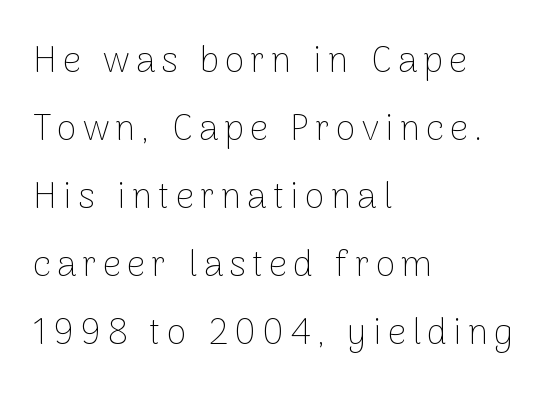
{"serif": "no", "italic": "no", "bold": "no", "weight": "thin", "width": "normal", "stroke_contrast": "low", "x_height": "medium", "monospaced": "no", "underline": "no", "align": "left", "line_spacing_ratio": 1.89, "glyph_px": 36}
